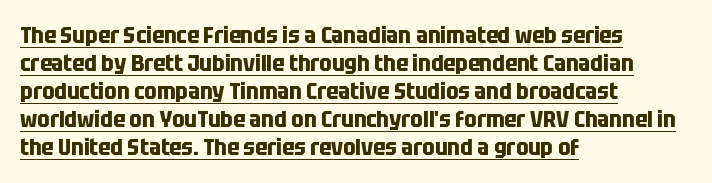
{"italic": "no", "bold": "yes", "underline": "yes", "align": "left", "line_spacing_ratio": 1.22, "letter_spacing": "normal", "letter_spacing_em": 0.0, "glyph_px": 23}
